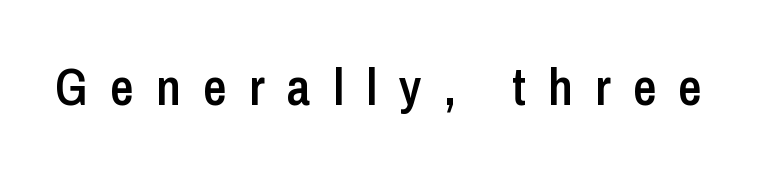
Q: Is the text bold? A: Semi-bold.
Q: Is the text italic (slanted)? A: No, it is upright.
Q: Is the typeface a serif or a sans-serif typeface? A: Sans-serif.
Q: Is the text underlined? A: No.
Q: Is the spacing between letters normal or unusually wide? A: Unusually wide.
Q: Width (condensed, normal, or wide)? A: Condensed.
Q: Stroke contrast? A: Low.
Q: x-height? A: Medium.
Q: Monospaced? A: No.
